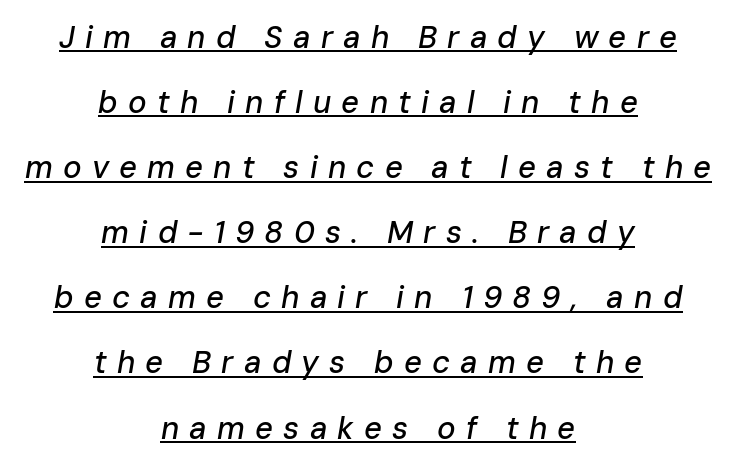
Q: Is the text italic (slanted)? A: Yes, it leans right by about 10 degrees.
Q: Is the text underlined? A: Yes.
Q: How is the paragraph aligned? A: Centered.
Q: Is the spacing between letters normal or unusually wide? A: Unusually wide.
Q: Is the spacing between lines tight, normal or loose? A: Loose.
Q: Width (condensed, normal, or wide)? A: Normal.
Q: Stroke contrast? A: Low.
Q: x-height? A: Medium.
Q: Monospaced? A: No.
